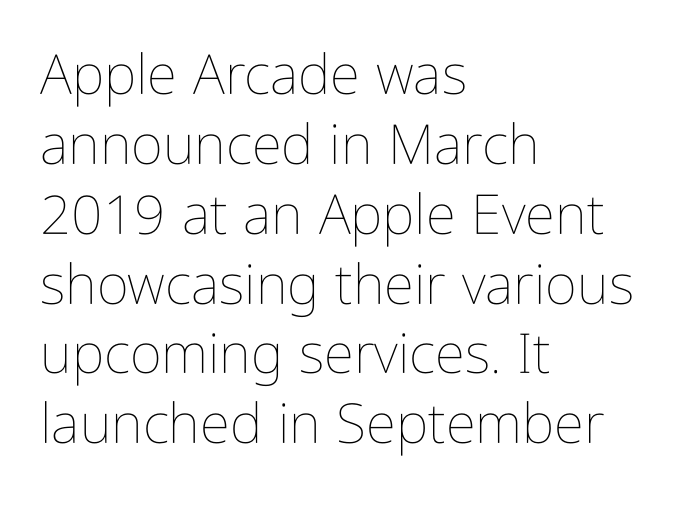
The image shows 55 px thin, condensed type, upright; set left-aligned, normal line spacing (1.27x), normal letter spacing, not underlined; low stroke contrast and a medium x-height.
